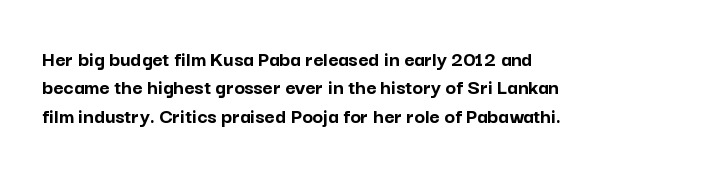
Q: Is the text bold? A: Yes.
Q: Is the text italic (slanted)? A: No, it is upright.
Q: Is the text underlined? A: No.
Q: How is the paragraph aligned? A: Left-aligned.
Q: Is the spacing between letters normal or unusually wide? A: Normal.
Q: Is the spacing between lines tight, normal or loose? A: Normal.
